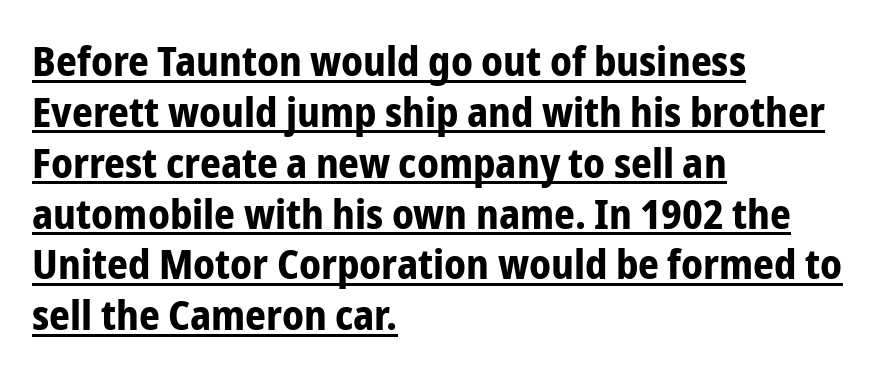
{"serif": "no", "italic": "no", "bold": "yes", "weight": "bold", "width": "condensed", "stroke_contrast": "low", "x_height": "medium", "monospaced": "no", "underline": "yes", "align": "left", "line_spacing_ratio": 1.24, "letter_spacing": "normal", "letter_spacing_em": 0.0, "glyph_px": 41}
